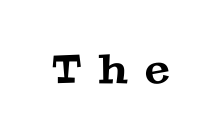
Q: Is the typeface a serif or a sans-serif typeface? A: Serif.
Q: Is the text underlined? A: No.
Q: Is the spacing between letters normal or unusually wide? A: Unusually wide.
Q: Width (condensed, normal, or wide)? A: Wide.
Q: Stroke contrast? A: Medium.
Q: x-height? A: Medium.
Q: Monospaced? A: No.
